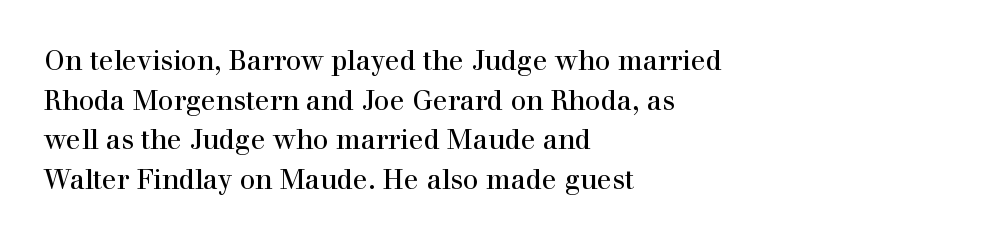
Q: Is the text italic (slanted)? A: No, it is upright.
Q: Is the text underlined? A: No.
Q: How is the paragraph aligned? A: Left-aligned.
Q: Is the spacing between letters normal or unusually wide? A: Normal.
Q: Is the spacing between lines tight, normal or loose? A: Normal.
